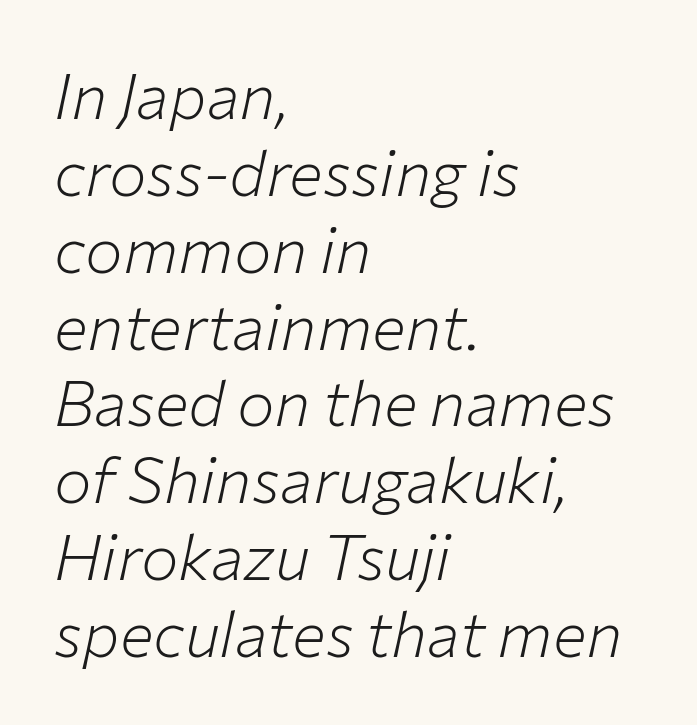
{"italic": "yes", "lean": "right", "slant_degrees": 12, "bold": "no", "weight": "light", "width": "normal", "stroke_contrast": "low", "x_height": "medium", "monospaced": "no", "underline": "no", "align": "left", "line_spacing_ratio": 1.22, "letter_spacing": "normal", "letter_spacing_em": 0.0, "glyph_px": 63}
